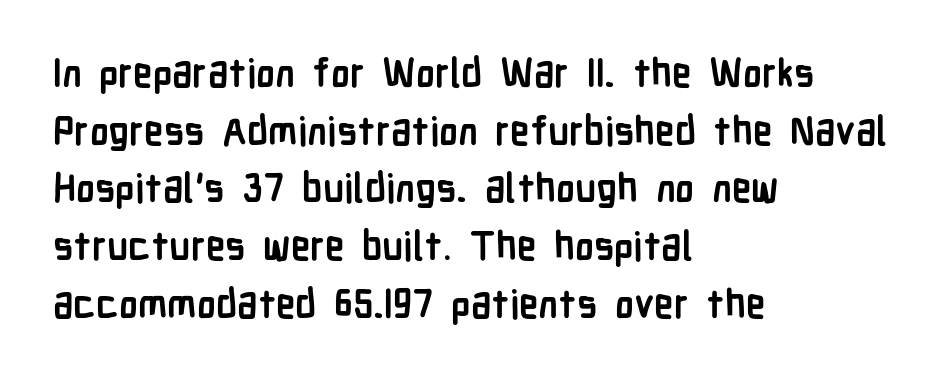
The face used here has the dense, thick strokes of a bold. Honestly, there is no underline to notice here at all. The designer went with a sans here, leaving each stem footless. Proportional: the letters do not fall into vertical columns.
